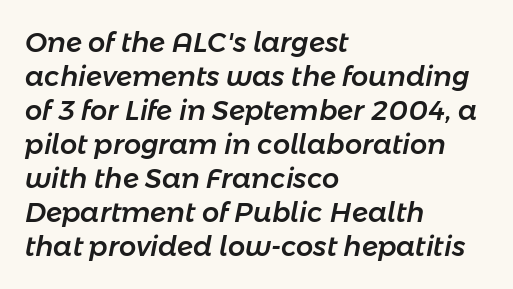
Nobody drew a line under any word here. These lines are set flush left with a ragged right edge. The face used here is rendered with its standard letterfit. Is there much room between lines? A standard amount, neither cramped nor airy.
